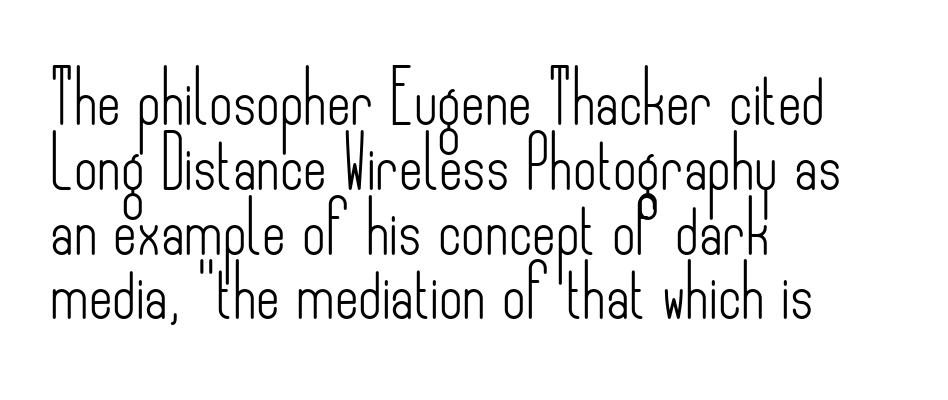
{"serif": "no", "italic": "no", "bold": "no", "weight": "light", "width": "condensed", "stroke_contrast": "low", "x_height": "small", "monospaced": "no", "underline": "no", "align": "left", "line_spacing": "normal", "line_spacing_ratio": 1.27, "letter_spacing": "normal", "letter_spacing_em": 0.0, "glyph_px": 51}
